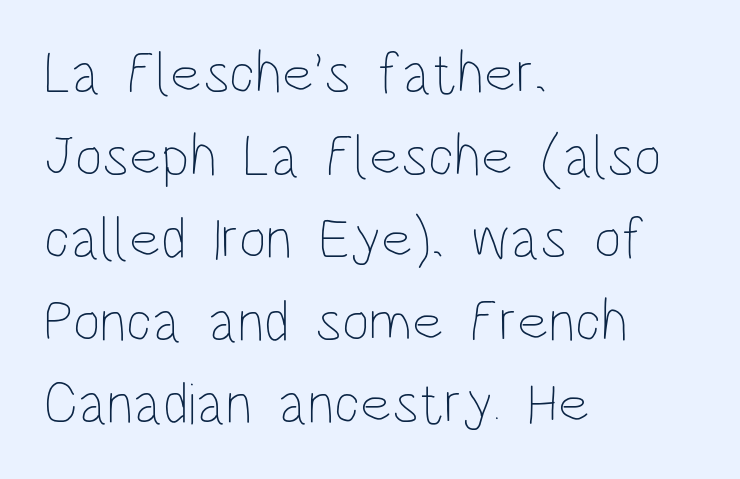
The line-height multiplier appears to be the usual default. No heavy texture on the line: the type isn't bold. The words here are not underlined. This is the regular roman posture of the typeface. All the whitespace from short lines collects on the right. A typesetter would call this proportional, since set widths differ per character.
